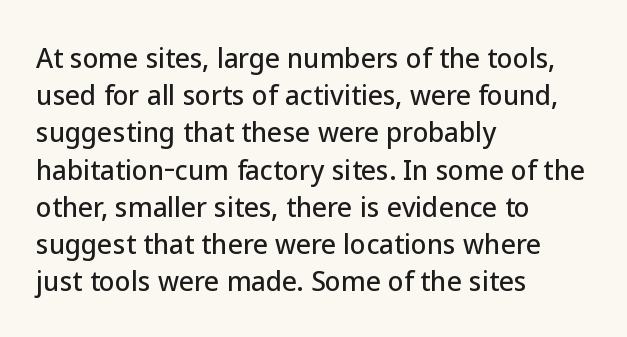
The image shows 26 px text type, upright; set left-aligned, normal line spacing (1.43x), normal letter spacing, not underlined.
